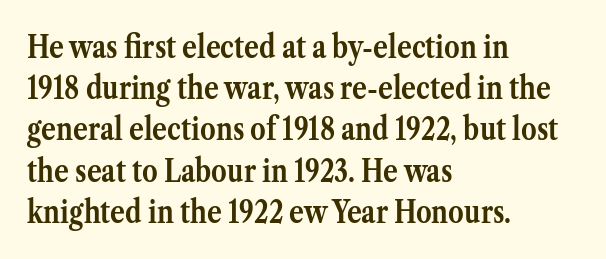
{"serif": "yes", "italic": "no", "bold": "yes", "weight": "semibold", "width": "normal", "stroke_contrast": "medium", "x_height": "medium", "monospaced": "no", "underline": "no", "align": "left", "line_spacing": "normal", "line_spacing_ratio": 1.33, "letter_spacing": "normal", "letter_spacing_em": 0.0, "glyph_px": 31}
